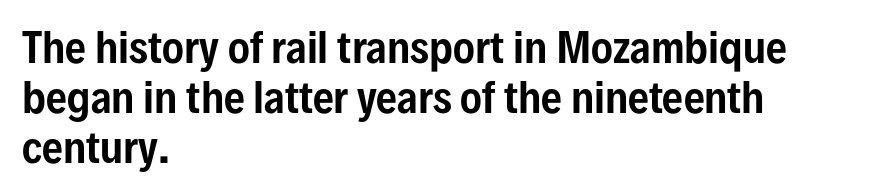
Q: Is the text italic (slanted)? A: No, it is upright.
Q: Is the typeface a serif or a sans-serif typeface? A: Sans-serif.
Q: Is the text underlined? A: No.
Q: How is the paragraph aligned? A: Left-aligned.
Q: Is the spacing between letters normal or unusually wide? A: Normal.
Q: Width (condensed, normal, or wide)? A: Condensed.
Q: Stroke contrast? A: Low.
Q: x-height? A: Medium.
Q: Monospaced? A: No.
